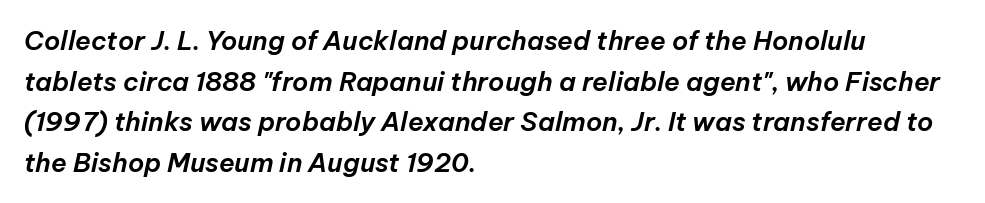
Rendered with sloped, italic letterforms. The setting favours the left margin, as ordinary paragraphs usually do. Letters rest on an invisible, unmarked baseline. Reading down the column, the eye jumps a familiar distance to each next line.
